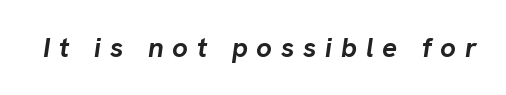
The face used here is rendered with a markedly widened letterfit. The specimen omits any rule beneath the text block's lines. The strokes are fattened all the way to bold. You can tell it's italic because the verticals aren't actually vertical. Here the designer chose a conventional face with non-uniform glyph widths.
